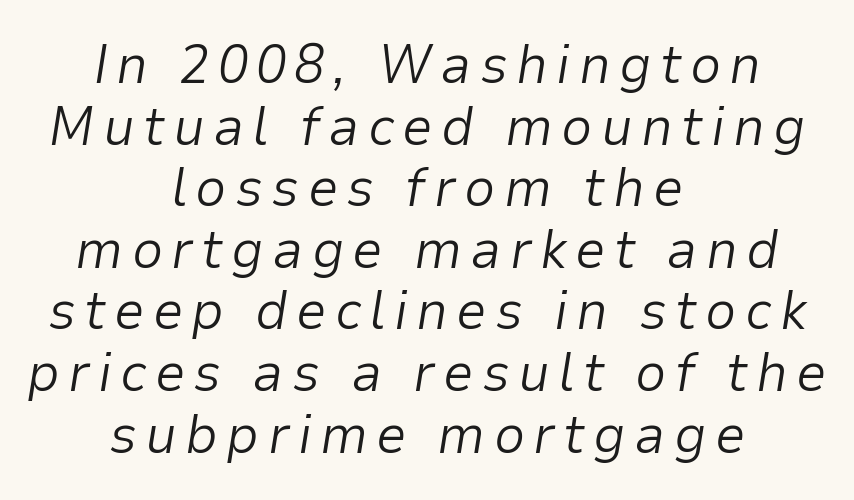
{"italic": "yes", "lean": "right", "slant_degrees": 9, "bold": "no", "weight": "light", "width": "normal", "stroke_contrast": "low", "x_height": "medium", "monospaced": "no", "underline": "no", "align": "center", "line_spacing": "tight", "line_spacing_ratio": 1.12, "glyph_px": 55}
